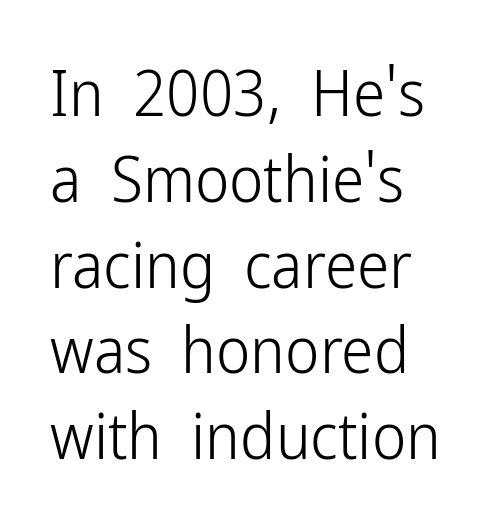
The letters advance in unequal steps, a hallmark of proportional type. Style check: upright. Are there feet on the stems? There aren't — it's a sans. The leading is moderate, giving the passage an even texture.
